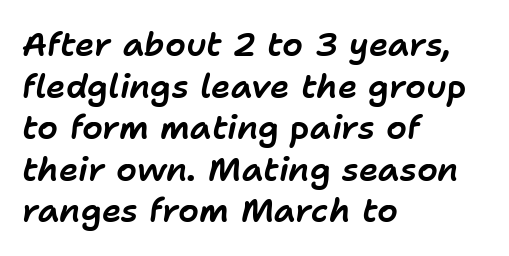
The image shows 33 px text type, italic (leaning right); set left-aligned, normal line spacing (1.26x), normal letter spacing, not underlined; low stroke contrast and a medium x-height.
